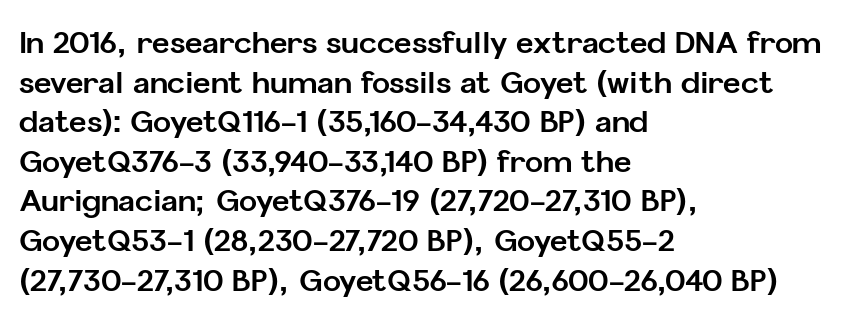
The image shows 30 px bold sans-serif type, upright; set left-aligned, normal line spacing (1.32x), normal letter spacing, not underlined; low stroke contrast and a medium x-height.
